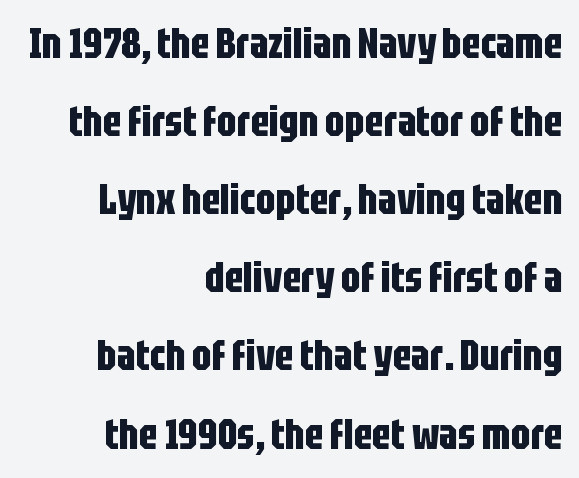
{"serif": "no", "italic": "no", "bold": "yes", "weight": "bold", "width": "condensed", "stroke_contrast": "low", "x_height": "large", "monospaced": "no", "underline": "no", "align": "right", "line_spacing_ratio": 1.86, "letter_spacing": "normal", "letter_spacing_em": 0.0, "glyph_px": 42}
